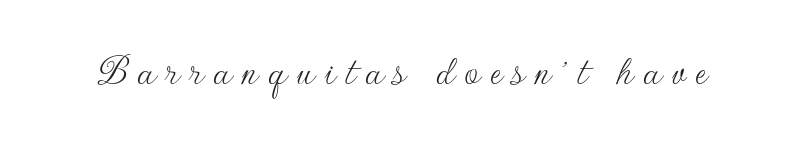
The image shows 45 px thin sans-serif type; set unusually wide letter spacing (+0.22 em), not underlined; low stroke contrast and a small x-height.
